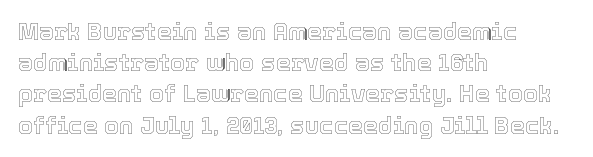
Q: Is the text italic (slanted)? A: No, it is upright.
Q: Is the text underlined? A: No.
Q: How is the paragraph aligned? A: Left-aligned.
Q: Is the spacing between letters normal or unusually wide? A: Normal.
Q: Is the spacing between lines tight, normal or loose? A: Normal.
